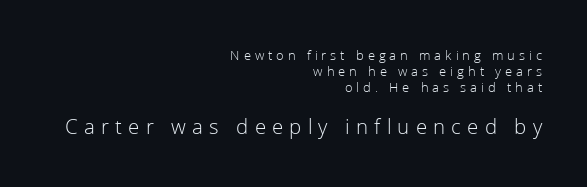
{"italic": "no", "bold": "no", "underline": "no", "align": "right", "line_spacing": "tight", "line_spacing_ratio": 1.13, "letter_spacing": "wide", "letter_spacing_em": 0.28, "larger_block": "second", "size_ratio": 1.57, "glyph_px": 22}
